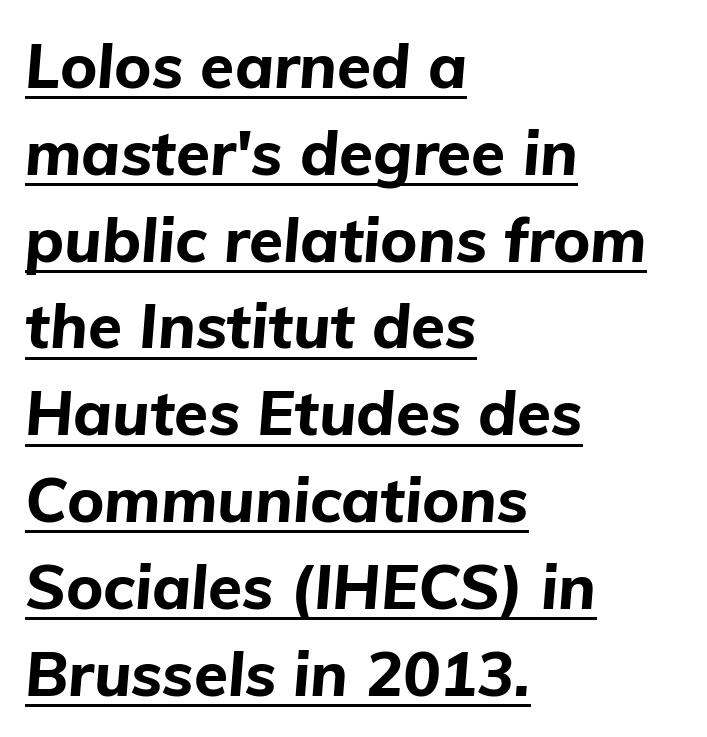
Q: Is the text bold? A: Yes.
Q: Is the text italic (slanted)? A: Yes, it leans right by about 5 degrees.
Q: Is the text underlined? A: Yes.
Q: How is the paragraph aligned? A: Left-aligned.
Q: Is the spacing between letters normal or unusually wide? A: Normal.
Q: Is the spacing between lines tight, normal or loose? A: Normal.
Q: Width (condensed, normal, or wide)? A: Normal.
Q: Stroke contrast? A: Low.
Q: x-height? A: Medium.
Q: Monospaced? A: No.
